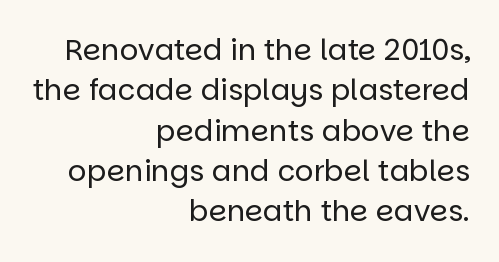
The image shows 29 px regular-weight sans-serif type, upright; set right-aligned, normal line spacing (1.39x), normal letter spacing, not underlined; low stroke contrast and a large x-height.
